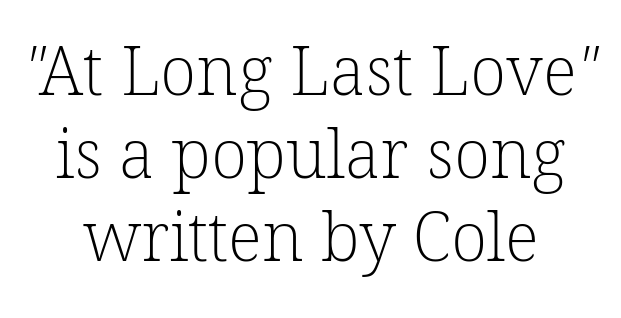
The letters advance in unequal steps, a hallmark of proportional type. Font category for this specimen: serif. Letters have the restrained weight of plain body copy at most. Check under the words: just untouched page. The setting favours the middle, as headings and verse often do.
